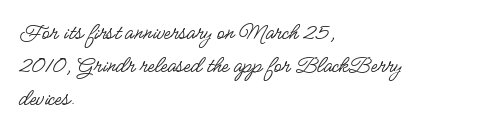
The image shows 25 px text type; set left-aligned, normal line spacing (1.32x), normal letter spacing, not underlined.
